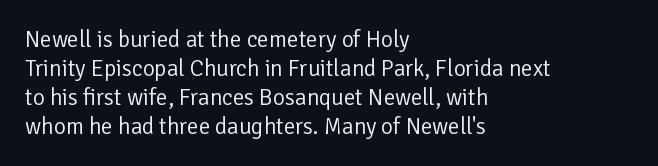
A typesetter would call this zero additional tracking. If you drew a line through each stem, it would be perfectly vertical. This block has exactly the height ordinary leading produces. Teacher's note: observe the even left margin — that is flush-left alignment. The area under the type is left untouched. This is not heavy type; no bold has been used.
